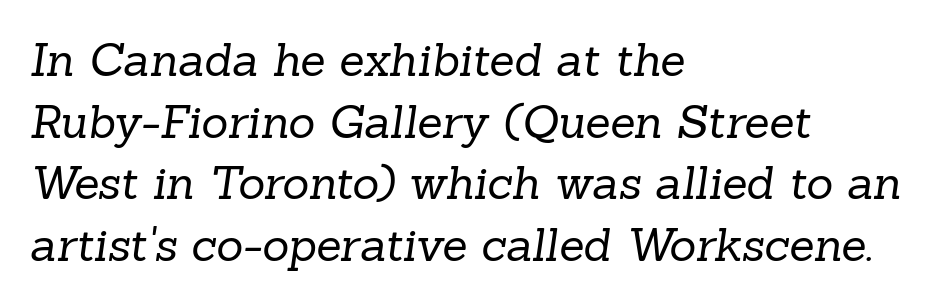
The image shows 46 px regular-weight serif type; set left-aligned, normal line spacing (1.34x), normal letter spacing, not underlined; low stroke contrast and a medium x-height.
